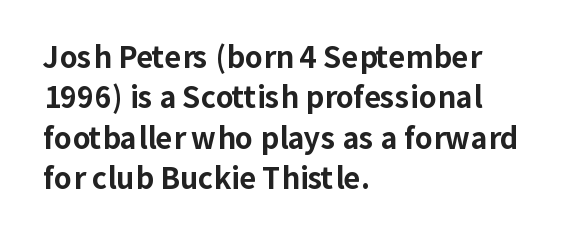
A typesetter would mark this as roman, not italic. Heavy, bold letterforms. The passage shown has conventional tracking throughout. No feet cap the strokes, marking this as sans-serif type.
